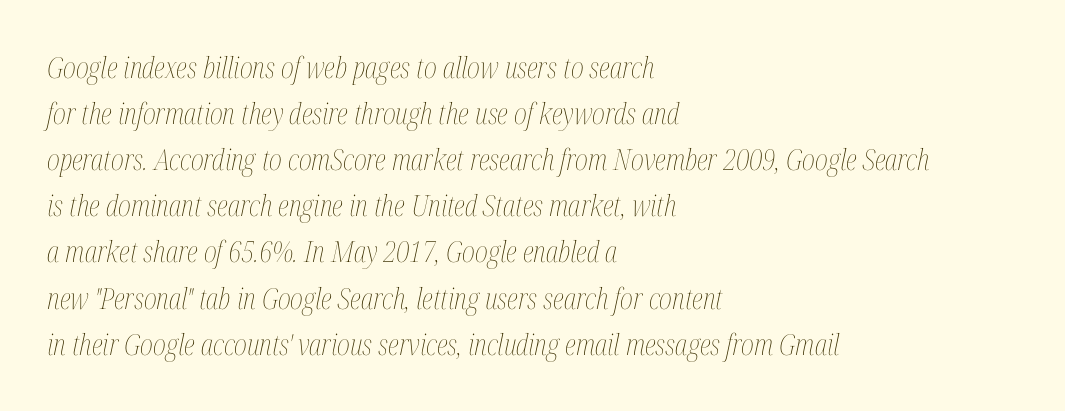
The image shows 29 px thin, condensed type, italic (leaning right); set left-aligned, normal line spacing (1.59x), normal letter spacing, not underlined; medium stroke contrast and a medium x-height.
